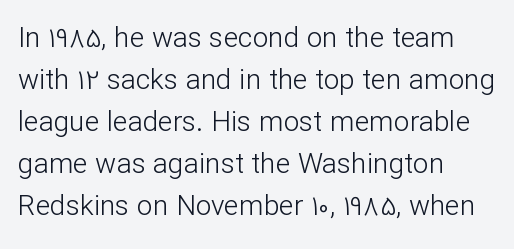
The image shows 28 px light sans-serif type, upright; set left-aligned, normal line spacing (1.5x), normal letter spacing, not underlined; low stroke contrast and a medium x-height.
